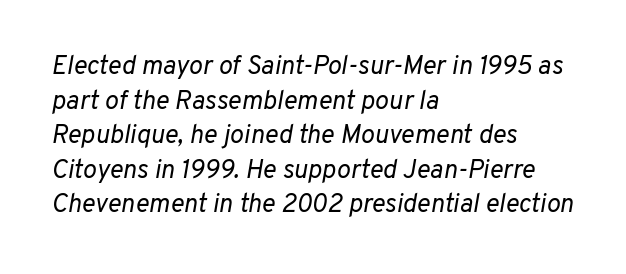
Is the stroke heavy? The answer is a plain regular-or-lighter. The lines in this sample share a left origin and differ only in where they stop. Does the lettering tilt? It does — this is italic. Quick note: underline off. Each new line begins a customary step beneath the previous one. Short note: letters normally spaced.
